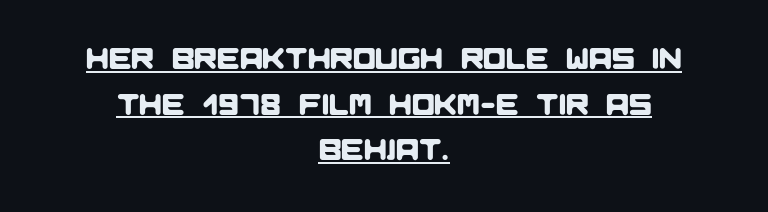
{"serif": "no", "width": "normal", "stroke_contrast": "low", "x_height": "large", "monospaced": "no", "underline": "yes", "align": "center", "line_spacing": "normal", "line_spacing_ratio": 1.52, "letter_spacing": "normal", "letter_spacing_em": 0.0, "glyph_px": 30}
